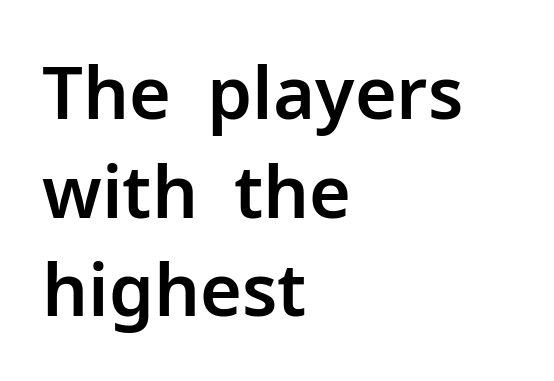
The image shows 72 px sans-serif type, upright; set left-aligned, normal line spacing (1.37x), normal letter spacing, not underlined; low stroke contrast and a medium x-height.
